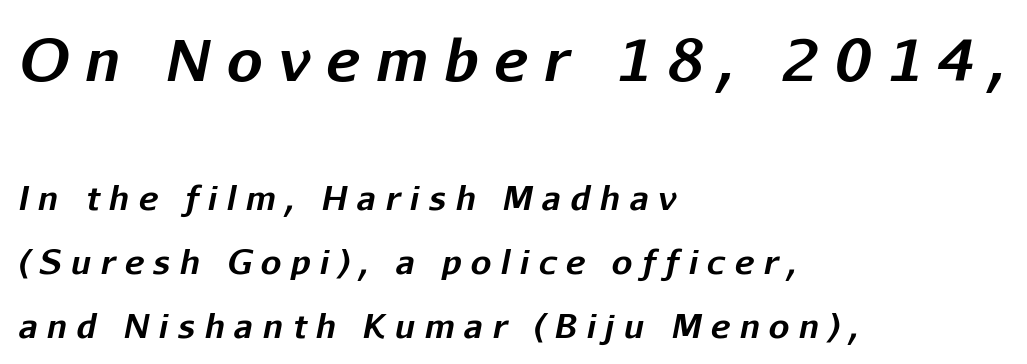
The image shows 57 px bold type, italic (leaning right); set left-aligned, loose line spacing (1.94x), unusually wide letter spacing (+0.28 em), not underlined; the first (top) block is 1.73x larger; low stroke contrast and a medium x-height.
